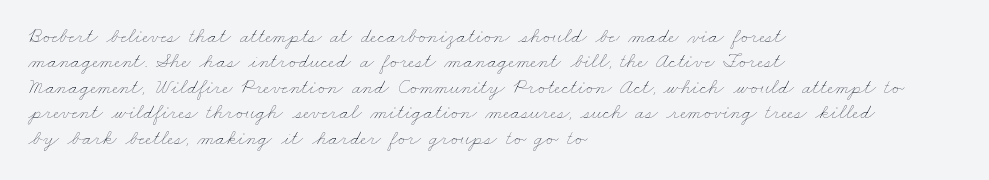
The image shows 21 px text type; set left-aligned, line spacing 1.21x, normal letter spacing, not underlined.
